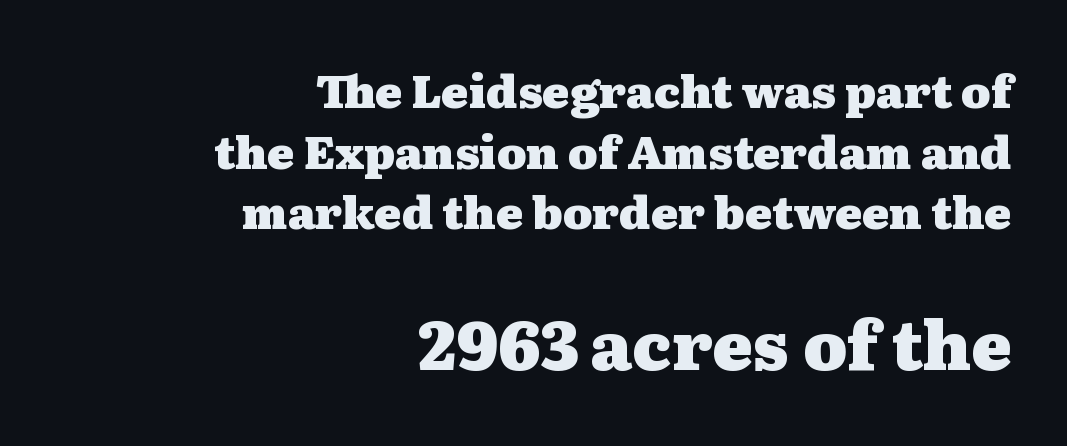
Ordinary non-slanted type is in use. These lines are rendered in a variable-pitch font. The space beneath each line is pristine and unruled. The rendering uses a bold face; every stroke is thick and dark. Does the leading feel generous? No, just average. Does the type have serifs? Yes, each stem ends in a small foot.
